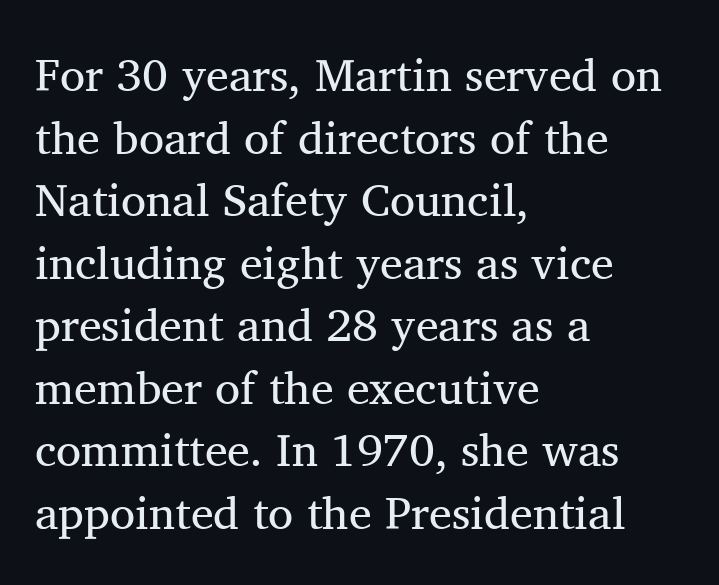
This sample uses an upright cut, with every glyph sitting square on the baseline. Letters rest on an invisible, unmarked baseline. Nothing unusual about the tracking: characters are spaced as the font intends. Letterform terminals end in serifs throughout the passage. One-word summary of the alignment: left. The face looks like a standard text weight, possibly lighter.
